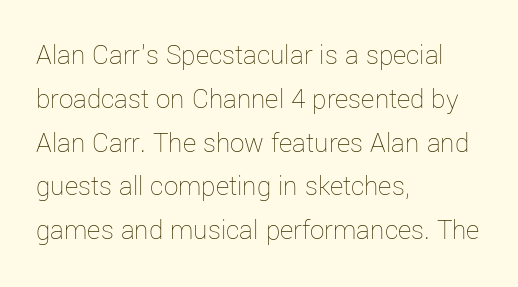
Q: Is the text bold? A: No.
Q: Is the text italic (slanted)? A: No, it is upright.
Q: Is the text underlined? A: No.
Q: How is the paragraph aligned? A: Left-aligned.
Q: Is the spacing between letters normal or unusually wide? A: Normal.
Q: Is the spacing between lines tight, normal or loose? A: Normal.
Q: Width (condensed, normal, or wide)? A: Normal.
Q: Stroke contrast? A: Low.
Q: x-height? A: Medium.
Q: Monospaced? A: No.
